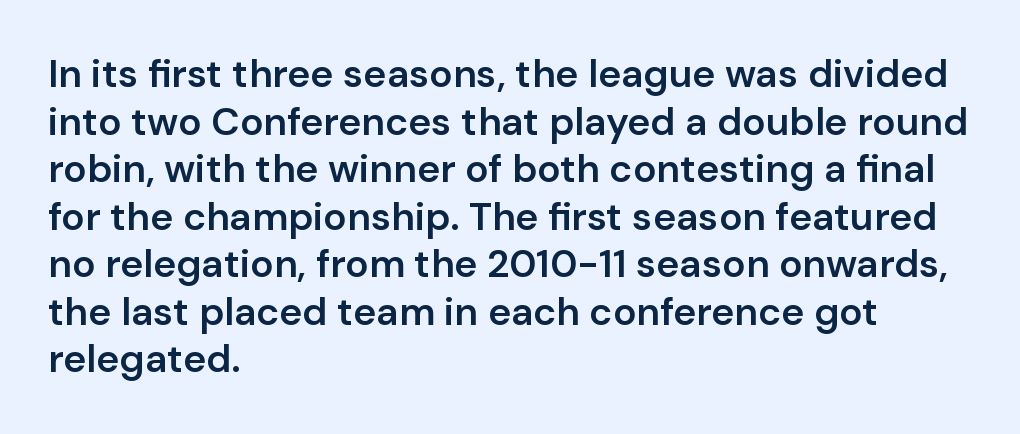
A somewhat darkened texture: the type is semibold rather than bold. The letters advance in unequal steps, a hallmark of proportional type. Notice how the passage keeps a crisp vertical edge on the left only. Students, note that the glyphs here touch the page at normal intervals. The font's upright variant was chosen for this text. Regarding serifs, this sample does without them.
